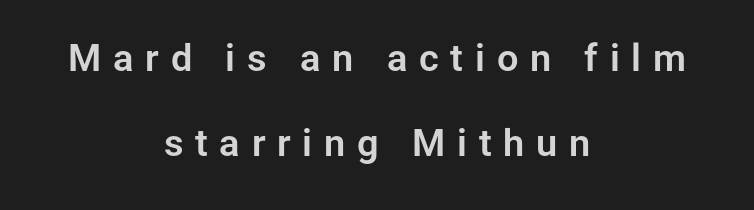
Q: Is the text italic (slanted)? A: No, it is upright.
Q: Is the typeface a serif or a sans-serif typeface? A: Sans-serif.
Q: Is the text underlined? A: No.
Q: How is the paragraph aligned? A: Centered.
Q: Is the spacing between letters normal or unusually wide? A: Unusually wide.
Q: Is the spacing between lines tight, normal or loose? A: Loose.
Q: Width (condensed, normal, or wide)? A: Normal.
Q: Stroke contrast? A: Low.
Q: x-height? A: Medium.
Q: Monospaced? A: No.
